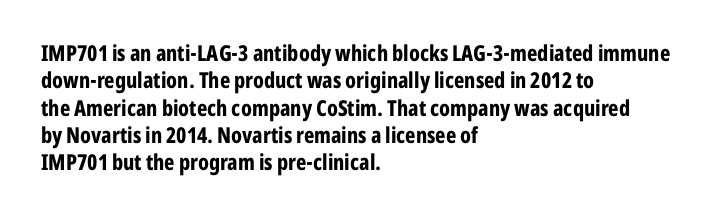
{"italic": "no", "bold": "yes", "underline": "no", "align": "left", "line_spacing_ratio": 1.24, "letter_spacing": "normal", "letter_spacing_em": 0.0, "glyph_px": 22}
